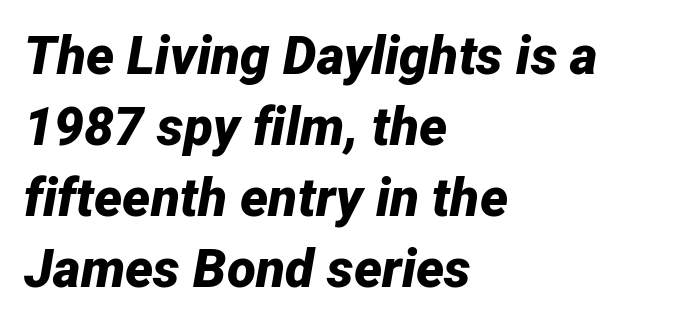
{"italic": "yes", "lean": "right", "slant_degrees": 12, "bold": "yes", "weight": "bold", "width": "normal", "stroke_contrast": "low", "x_height": "medium", "monospaced": "no", "underline": "no", "align": "left", "line_spacing": "normal", "line_spacing_ratio": 1.34, "letter_spacing": "normal", "letter_spacing_em": 0.0, "glyph_px": 53}
